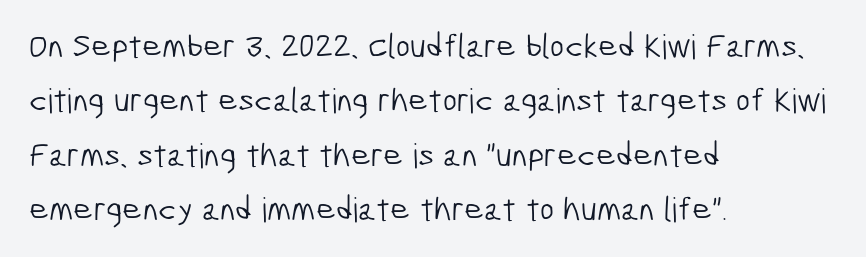
The image shows 34 px light, condensed sans-serif type; set left-aligned, normal line spacing (1.6x), normal letter spacing, not underlined; low stroke contrast and a medium x-height.
